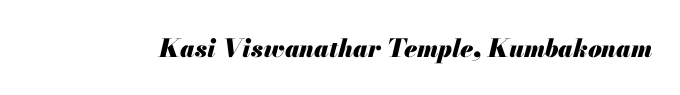
Bold? Absolutely — the strokes are thick and heavy. Check the space under the baseline: it is left empty. You can tell it's italic because the verticals aren't actually vertical. The face used here is rendered with its standard letterfit.
